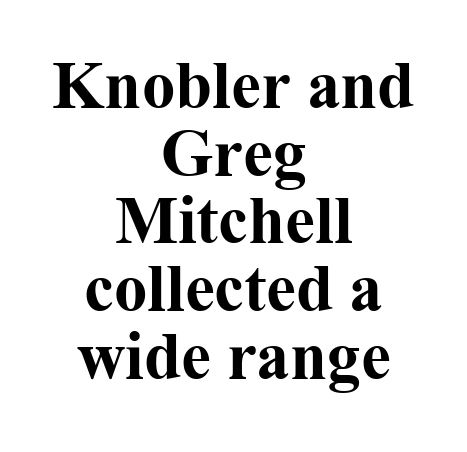
Q: Is the text bold? A: Yes.
Q: Is the text italic (slanted)? A: No, it is upright.
Q: Is the typeface a serif or a sans-serif typeface? A: Serif.
Q: Is the text underlined? A: No.
Q: How is the paragraph aligned? A: Centered.
Q: Is the spacing between letters normal or unusually wide? A: Normal.
Q: Is the spacing between lines tight, normal or loose? A: Tight.
Q: Width (condensed, normal, or wide)? A: Normal.
Q: Stroke contrast? A: Medium.
Q: x-height? A: Medium.
Q: Monospaced? A: No.
